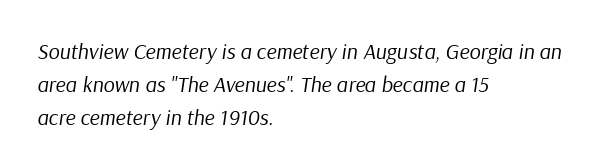
{"italic": "yes", "lean": "right", "slant_degrees": 9, "bold": "no", "underline": "no", "align": "left", "line_spacing": "normal", "line_spacing_ratio": 1.49, "letter_spacing": "normal", "letter_spacing_em": 0.0, "glyph_px": 22}
